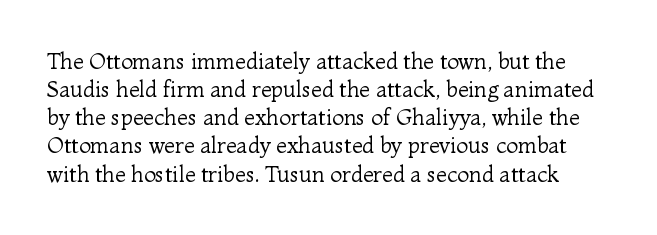
The passage shown is not bold in any degree. Italic? Not at all — the glyphs are vertical. A typesetter would call this leading conventional body-copy spacing. A clean baseline with only descenders dipping below it. Nobody touched the tracking dial on this one.
